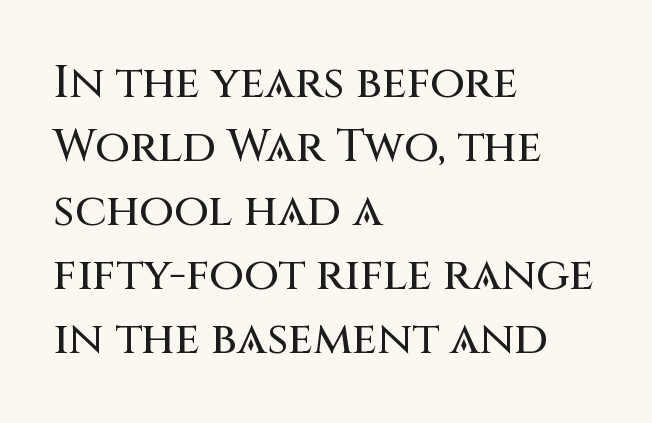
The tracking reads as untouched default to a designer's eye. The text block is weighted toward the left margin, trailing off unevenly rightward. Proportional: the letters do not fall into vertical columns. A typesetter would call this leading conventional body-copy spacing. Notice how the stems are strictly vertical — no italics here.
